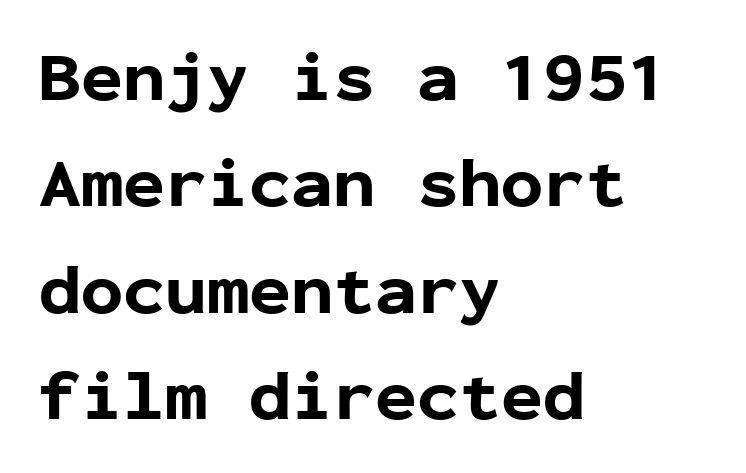
The image shows 70 px bold sans-serif type, upright, monospaced; set left-aligned, normal line spacing (1.52x), normal letter spacing, not underlined; low stroke contrast and a medium x-height.
